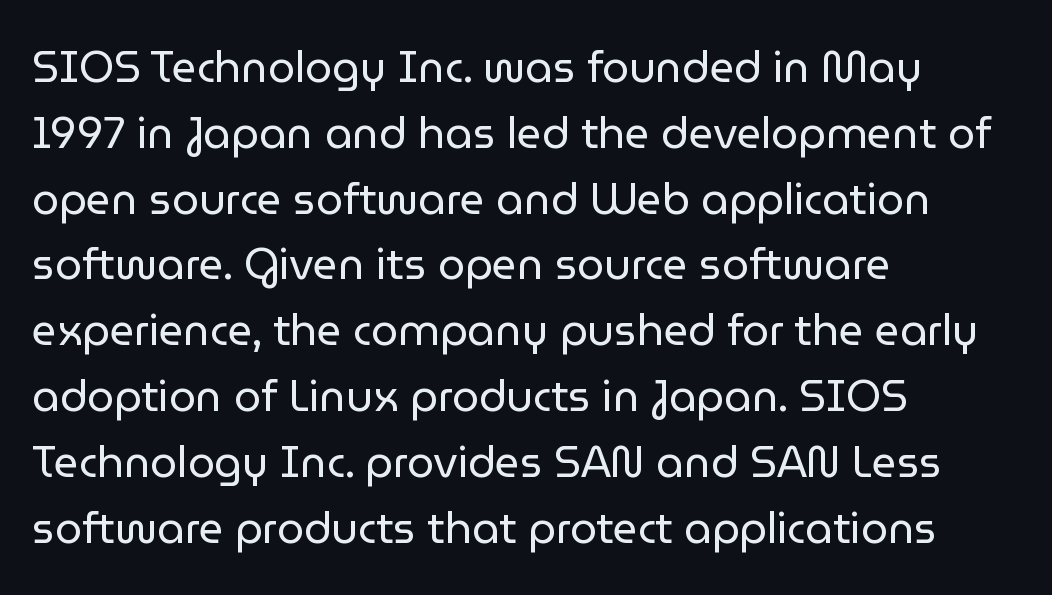
{"serif": "no", "italic": "no", "bold": "no", "weight": "regular", "width": "normal", "stroke_contrast": "low", "x_height": "medium", "monospaced": "no", "underline": "no", "align": "left", "line_spacing": "normal", "line_spacing_ratio": 1.53, "letter_spacing": "normal", "letter_spacing_em": 0.0, "glyph_px": 43}
